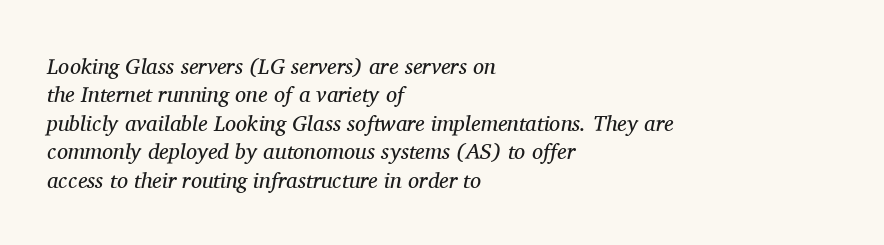
No letter is thick-stroked: the sample isn't bold. Would a proofreader flag this as italicized? Yes. Notice how the passage keeps a crisp vertical edge on the left only. The zone under the glyphs is completely vacant. The passage shown has conventional tracking throughout.
